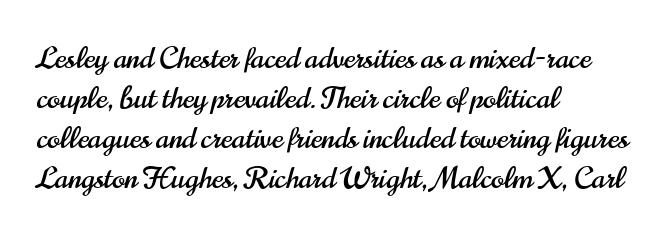
{"serif": "no", "width": "condensed", "stroke_contrast": "high", "x_height": "small", "monospaced": "no", "underline": "no", "align": "left", "line_spacing": "normal", "line_spacing_ratio": 1.33, "letter_spacing": "normal", "letter_spacing_em": 0.0, "glyph_px": 30}
